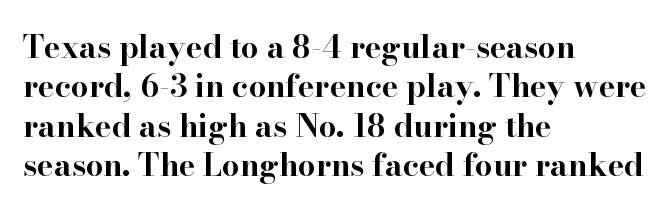
The image shows 31 px bold, wide serif type, upright; set left-aligned, normal line spacing (1.27x), normal letter spacing, not underlined; high stroke contrast and a small x-height.
